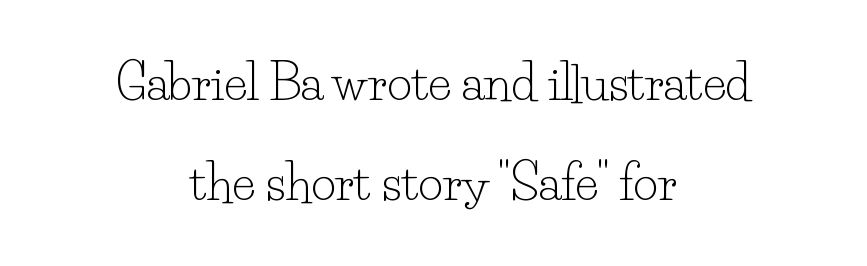
Visually the block forms a symmetrical silhouette, jagged on both flanks. A typesetter would mark this as roman, not italic. Observe the ordinary spacing: letters are neighbours, not strangers. Check under the words: just untouched page.
